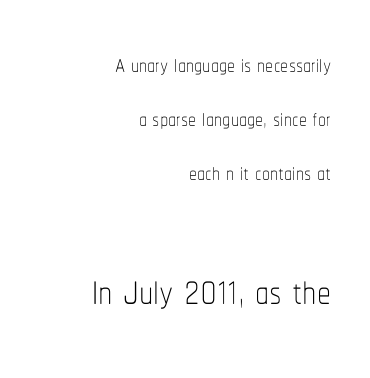
Q: Is the text bold? A: No.
Q: Is the text italic (slanted)? A: No, it is upright.
Q: Is the text underlined? A: No.
Q: How is the paragraph aligned? A: Right-aligned.
Q: Is the spacing between letters normal or unusually wide? A: Normal.
Q: Is the spacing between lines tight, normal or loose? A: Normal.
Q: Which block of text is set in a larger size, the first (top) or the second (bottom)? A: The second (bottom) one.
Q: Width (condensed, normal, or wide)? A: Condensed.
Q: Stroke contrast? A: Low.
Q: x-height? A: Medium.
Q: Monospaced? A: No.
